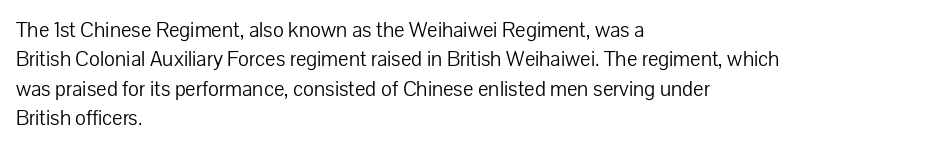
Caption: face not bold, strokes unweighted. Whoever set this chose a conventional vertical rhythm. This sample uses plain, unmodified letter spacing. The lettering stays uniformly vertical, giving the passage a roman look. Rule under the text: the space is simply empty.
